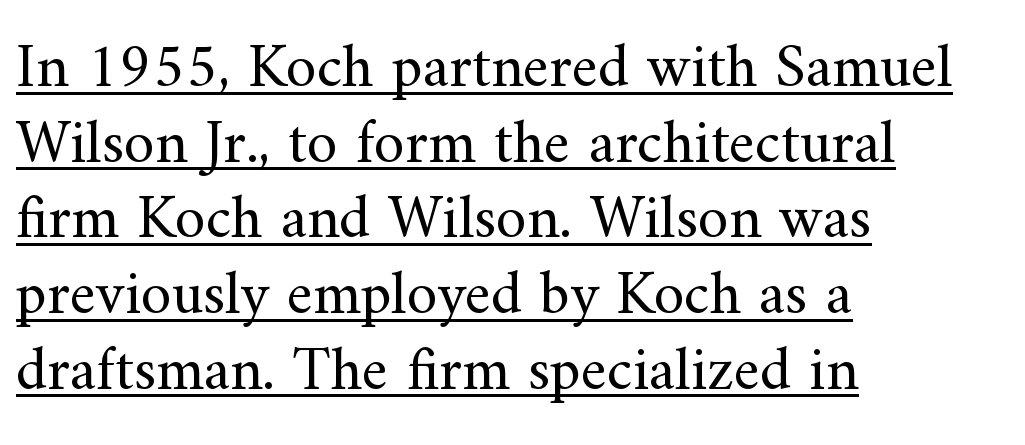
Q: Is the text bold? A: No.
Q: Is the text italic (slanted)? A: No, it is upright.
Q: Is the typeface a serif or a sans-serif typeface? A: Serif.
Q: Is the text underlined? A: Yes.
Q: How is the paragraph aligned? A: Left-aligned.
Q: Is the spacing between letters normal or unusually wide? A: Normal.
Q: Width (condensed, normal, or wide)? A: Normal.
Q: Stroke contrast? A: Medium.
Q: x-height? A: Small.
Q: Monospaced? A: No.
